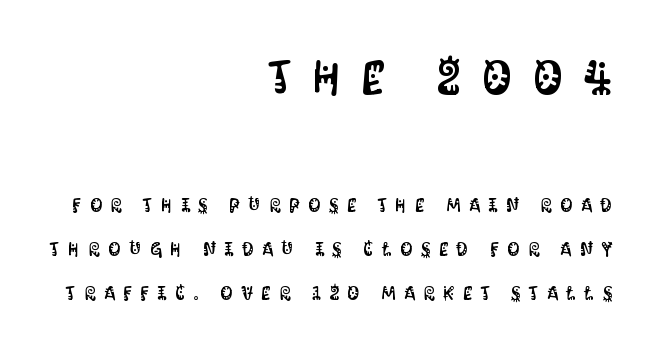
Q: Is the text italic (slanted)? A: No, it is upright.
Q: Is the typeface a serif or a sans-serif typeface? A: Sans-serif.
Q: Is the text underlined? A: No.
Q: How is the paragraph aligned? A: Right-aligned.
Q: Is the spacing between letters normal or unusually wide? A: Unusually wide.
Q: Is the spacing between lines tight, normal or loose? A: Loose.
Q: Which block of text is set in a larger size, the first (top) or the second (bottom)? A: The first (top) one.
Q: Width (condensed, normal, or wide)? A: Condensed.
Q: Stroke contrast? A: Medium.
Q: x-height? A: Large.
Q: Monospaced? A: No.
